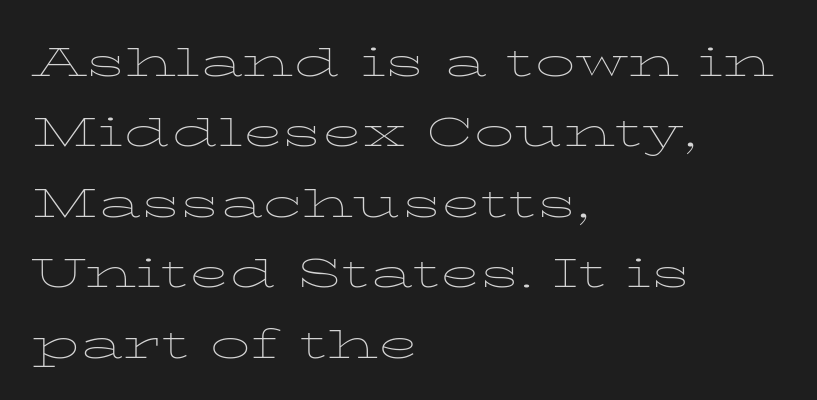
{"italic": "no", "bold": "no", "weight": "thin", "width": "wide", "stroke_contrast": "low", "x_height": "medium", "monospaced": "no", "underline": "no", "align": "left", "line_spacing": "normal", "line_spacing_ratio": 1.33, "letter_spacing": "normal", "letter_spacing_em": 0.0, "glyph_px": 53}
